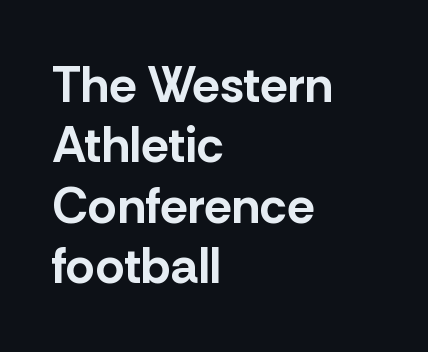
Italic: no, the glyphs are upright roman. The gap between lines stays unmarked. Nope, no serifs anywhere on these letters. In terms of letterspacing, this is plain default setting. Note the varied advance widths — an 'i' is clearly narrower than an 'm'. Left-aligned paragraph, ragged on the right.
